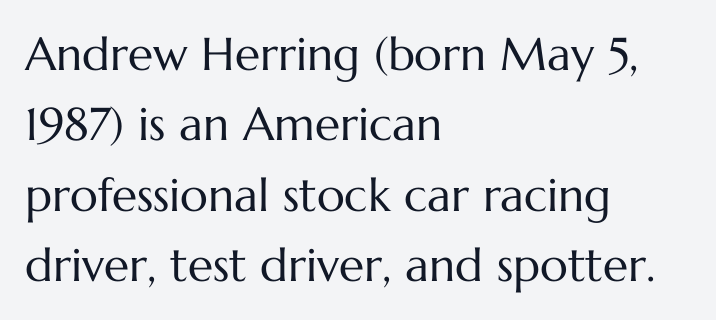
Words appear dense and cohesive because spacing is normal. A student would call this left alignment; a typographer would say flush left, rag right. Stroke thickness stays within the range of a standard reading face or lighter. Does the lettering tilt? It doesn't — this is upright. A clean baseline with only descenders dipping below it. Is this a fixed-width face? No — the glyphs have proportional, varying widths.
